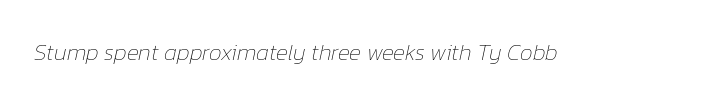
{"italic": "yes", "lean": "right", "slant_degrees": 12, "bold": "no", "underline": "no", "letter_spacing": "normal", "letter_spacing_em": 0.0, "glyph_px": 23}
